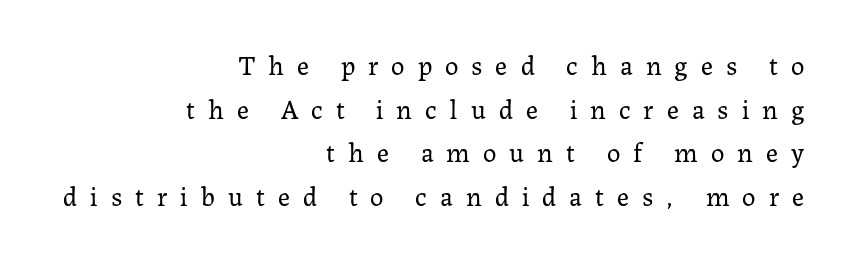
Q: Is the text bold? A: No.
Q: Is the text italic (slanted)? A: No, it is upright.
Q: Is the text underlined? A: No.
Q: How is the paragraph aligned? A: Right-aligned.
Q: Is the spacing between letters normal or unusually wide? A: Unusually wide.
Q: Is the spacing between lines tight, normal or loose? A: Normal.
